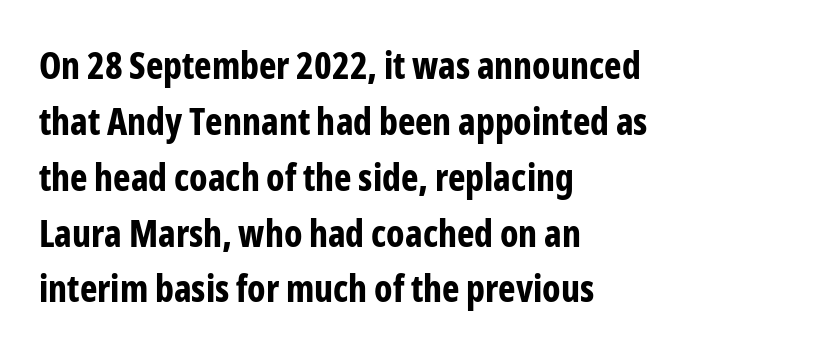
{"serif": "no", "italic": "no", "bold": "yes", "weight": "bold", "width": "condensed", "stroke_contrast": "low", "x_height": "medium", "monospaced": "no", "underline": "no", "align": "left", "line_spacing": "normal", "line_spacing_ratio": 1.51, "letter_spacing": "normal", "letter_spacing_em": 0.0, "glyph_px": 37}
